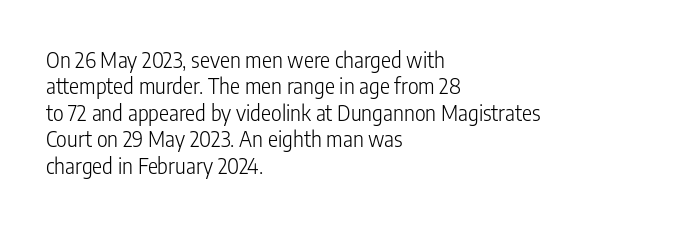
{"italic": "no", "bold": "no", "underline": "no", "align": "left", "line_spacing": "normal", "line_spacing_ratio": 1.26, "letter_spacing": "normal", "letter_spacing_em": 0.0, "glyph_px": 21}
